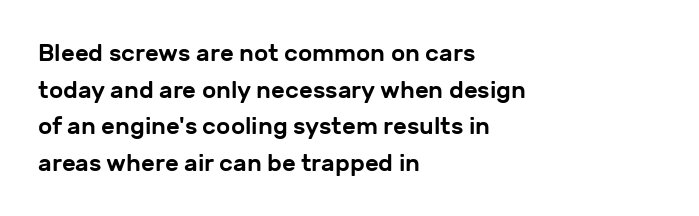
The image shows 24 px text type, upright; set left-aligned, normal line spacing (1.53x), normal letter spacing, not underlined.
